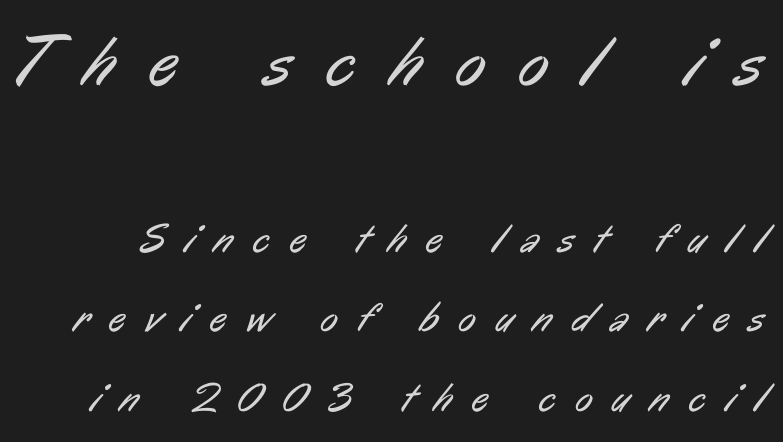
{"serif": "no", "bold": "no", "weight": "regular", "width": "condensed", "stroke_contrast": "low", "x_height": "medium", "monospaced": "no", "underline": "no", "line_spacing": "loose", "line_spacing_ratio": 1.94, "letter_spacing": "wide", "letter_spacing_em": 0.49, "larger_block": "first", "size_ratio": 1.73, "glyph_px": 71}
